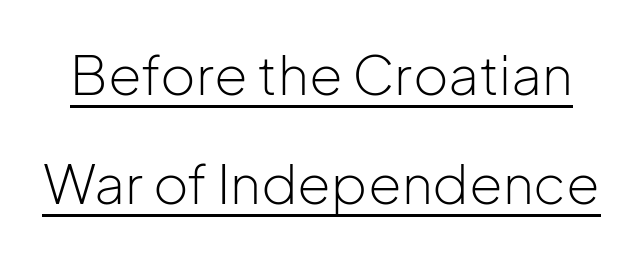
{"serif": "no", "italic": "no", "bold": "no", "weight": "light", "width": "normal", "stroke_contrast": "low", "x_height": "medium", "monospaced": "no", "underline": "yes", "line_spacing": "loose", "line_spacing_ratio": 2.02, "letter_spacing": "normal", "letter_spacing_em": 0.0, "glyph_px": 54}
